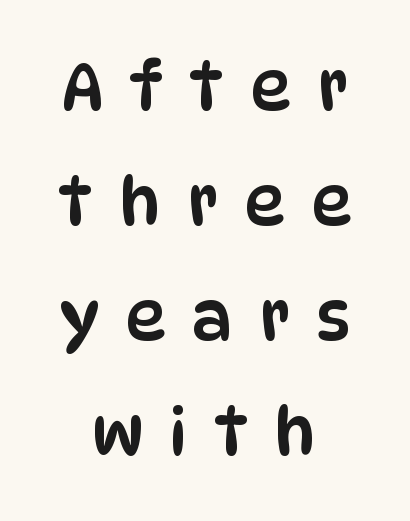
The image shows 65 px condensed sans-serif type, upright; set centered, line spacing 1.77x, unusually wide letter spacing (+0.4 em), not underlined; low stroke contrast and a large x-height.
